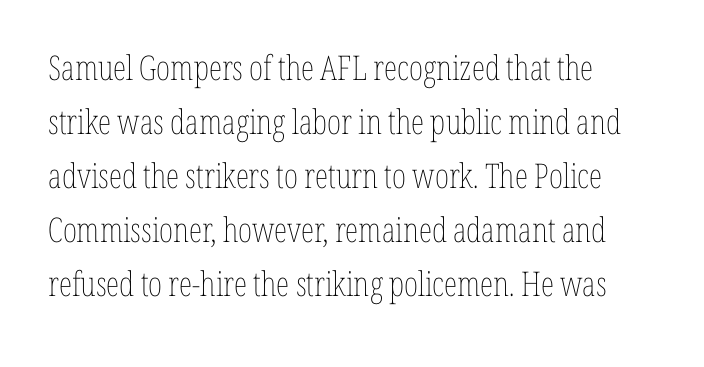
Here the designer chose a conventional face with non-uniform glyph widths. Any mark beneath the type? The region is blank. The specimen reads as upright at a glance. The face looks like a standard text weight, possibly lighter. This rendering uses left alignment, leaving the right contour irregular.
